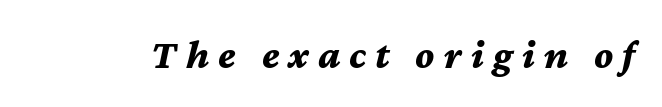
The image shows 41 px bold type, italic (leaning right); set unusually wide letter spacing (+0.22 em), not underlined; medium stroke contrast and a medium x-height.
